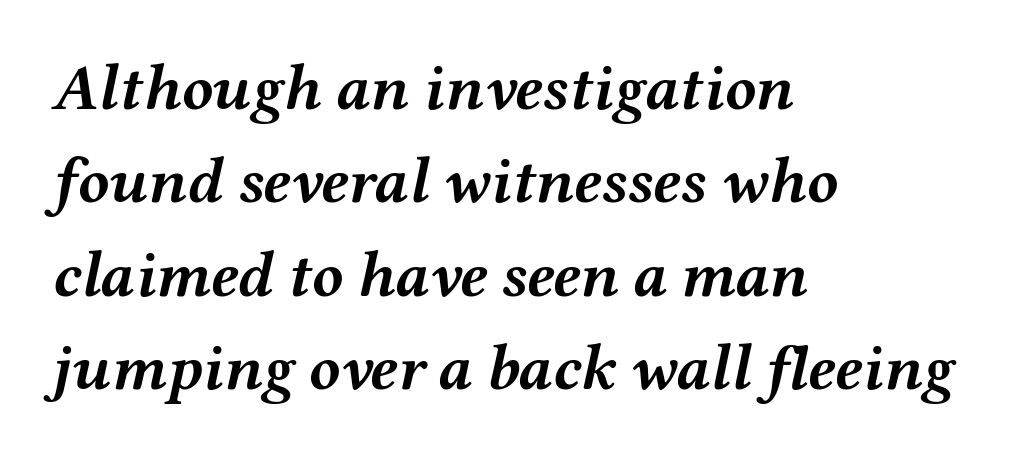
{"italic": "yes", "lean": "right", "slant_degrees": 12, "bold": "yes", "weight": "semibold", "width": "wide", "stroke_contrast": "medium", "x_height": "medium", "monospaced": "no", "underline": "no", "align": "left", "line_spacing": "normal", "line_spacing_ratio": 1.46, "letter_spacing": "normal", "letter_spacing_em": 0.0, "glyph_px": 64}
